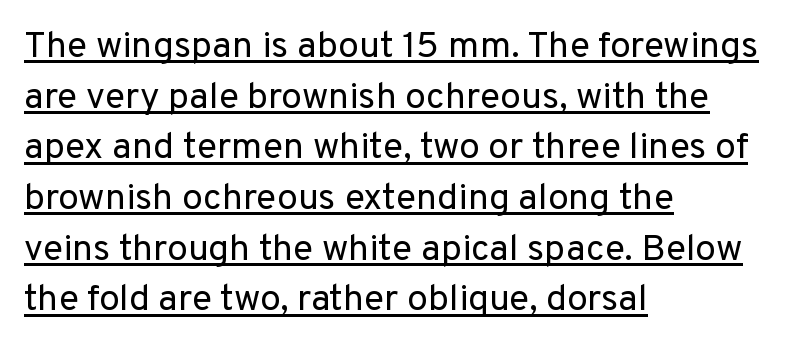
The image shows 37 px regular-weight sans-serif type, upright; set left-aligned, normal line spacing (1.37x), normal letter spacing, underlined; low stroke contrast and a medium x-height.
